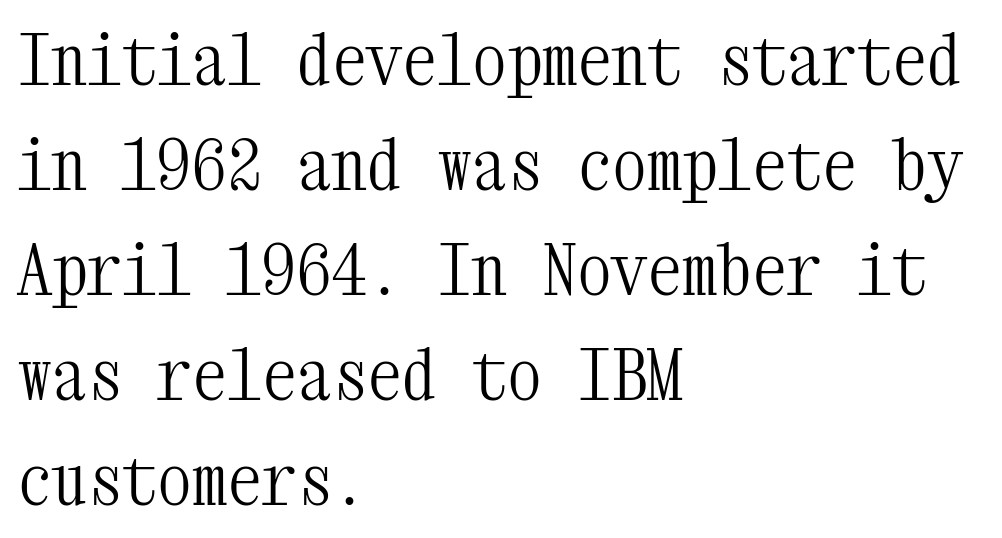
Is the letter spacing exaggerated? No — it looks like the ordinary default. Each line starts at the same left margin while the right side varies. These lines are rendered in a fixed-pitch font. The typeface chosen for these lines features serifs.
